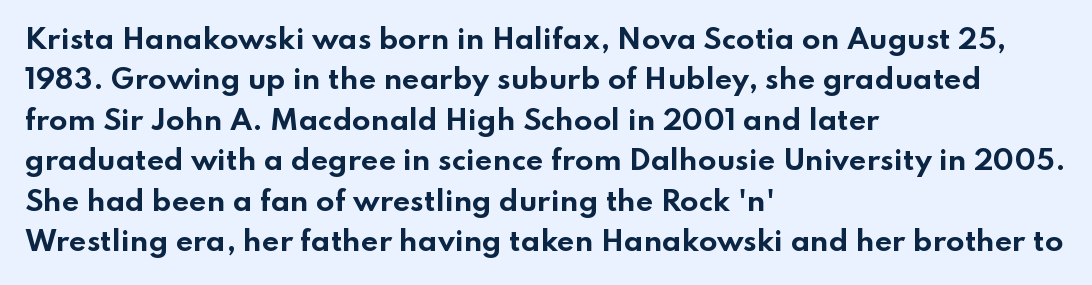
The image shows 27 px bold type, upright; set left-aligned, normal line spacing (1.5x), normal letter spacing, not underlined.
